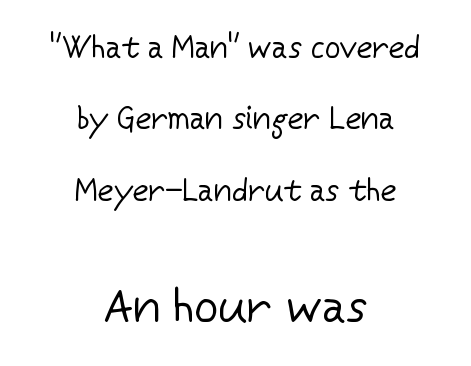
Vertically, the passage feels expansive, rows floating well apart. What kind of face is this? One without serifs — a sans. No extra tracking has been applied to these lines. The characters are drawn with everyday or finer stroke widths.
